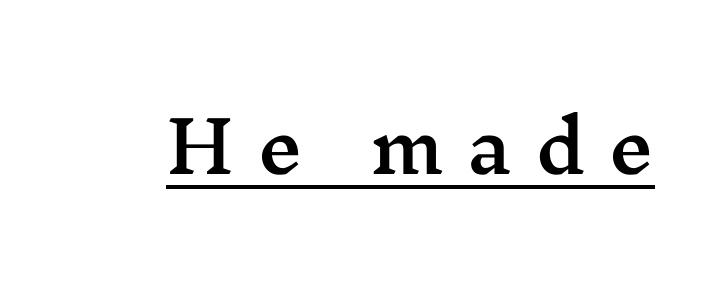
Q: Is the text italic (slanted)? A: No, it is upright.
Q: Is the typeface a serif or a sans-serif typeface? A: Serif.
Q: Is the text underlined? A: Yes.
Q: Is the spacing between letters normal or unusually wide? A: Unusually wide.
Q: Width (condensed, normal, or wide)? A: Wide.
Q: Stroke contrast? A: Medium.
Q: x-height? A: Medium.
Q: Monospaced? A: No.
